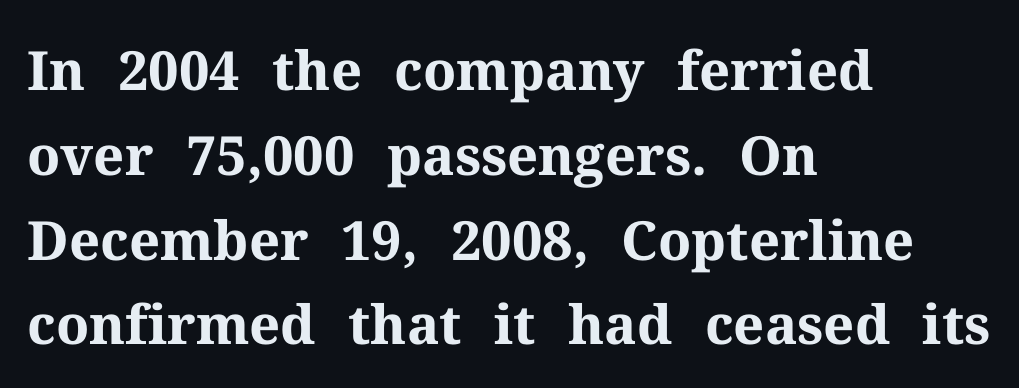
Q: Is the text bold? A: Yes.
Q: Is the text italic (slanted)? A: No, it is upright.
Q: Is the typeface a serif or a sans-serif typeface? A: Serif.
Q: Is the text underlined? A: No.
Q: How is the paragraph aligned? A: Left-aligned.
Q: Is the spacing between letters normal or unusually wide? A: Normal.
Q: Is the spacing between lines tight, normal or loose? A: Normal.
Q: Width (condensed, normal, or wide)? A: Normal.
Q: Stroke contrast? A: Medium.
Q: x-height? A: Medium.
Q: Monospaced? A: No.
